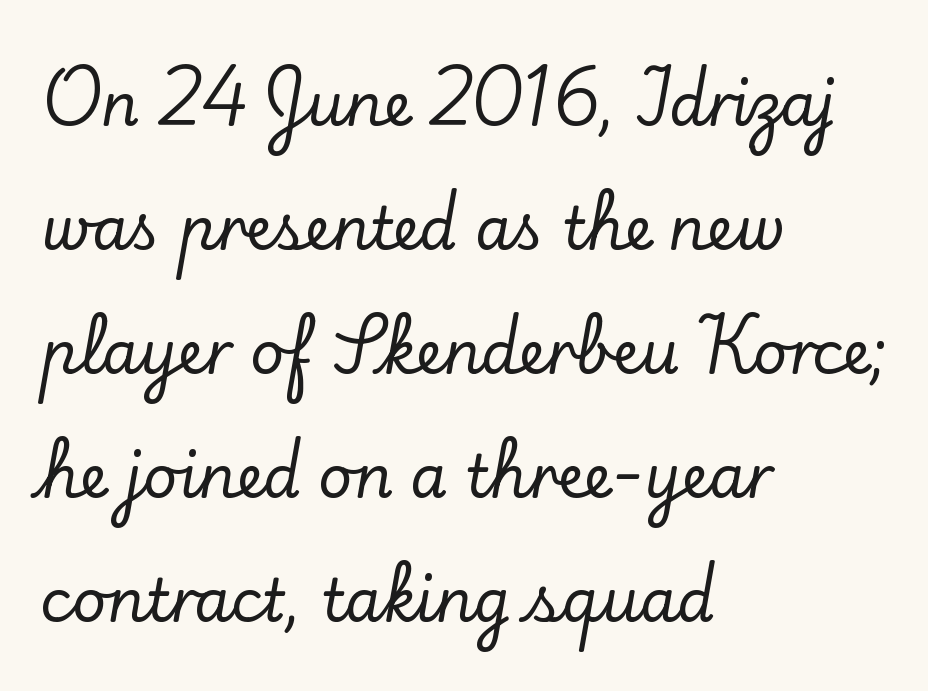
The image shows 59 px serif type; set left-aligned, loose line spacing (2.1x), normal letter spacing, not underlined; low stroke contrast and a small x-height.
